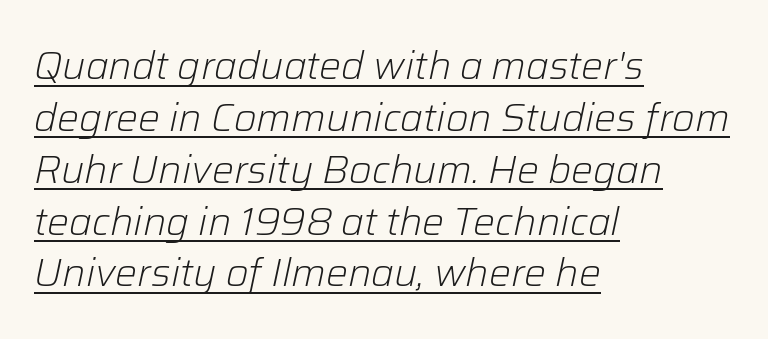
The image shows 39 px light type, italic (leaning right); set left-aligned, normal line spacing (1.33x), normal letter spacing, underlined; low stroke contrast and a medium x-height.
